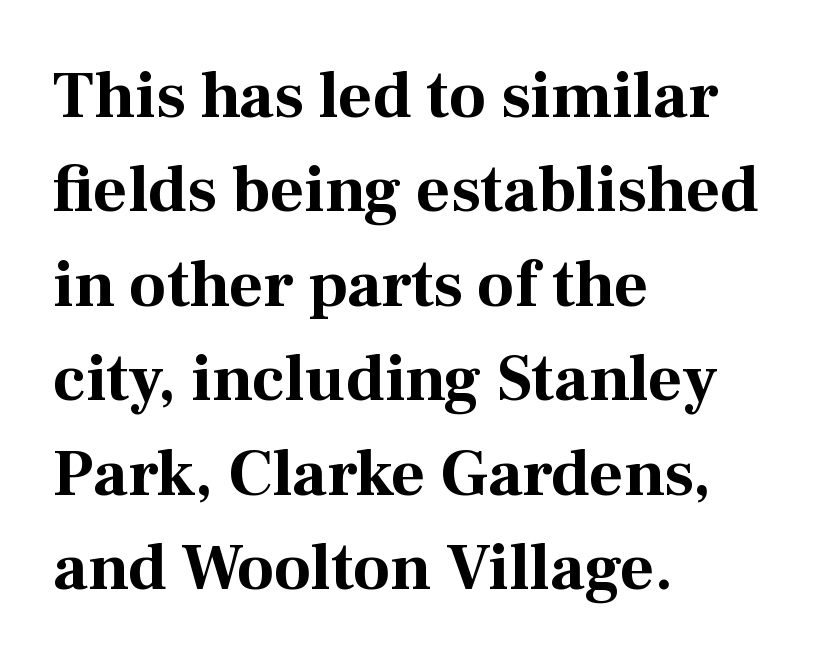
Check the space under the baseline: it is left empty. The specimen reads as upright at a glance. A typesetter would label this face a serif. Notice how thick the strokes are: this is what a full bold looks like. This sample has the flowing, uneven cadence of proportional lettering.
